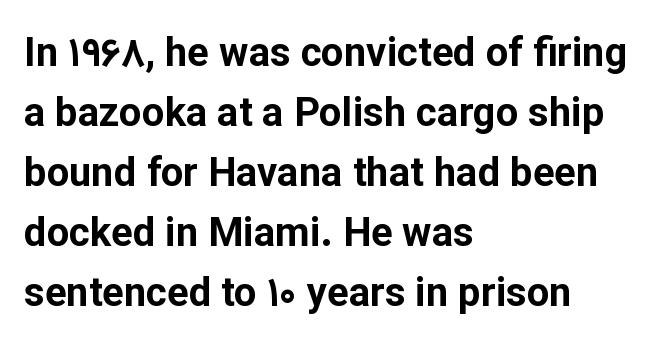
The image shows 40 px bold sans-serif type, upright; set left-aligned, normal line spacing (1.5x), normal letter spacing, not underlined; low stroke contrast and a medium x-height.
